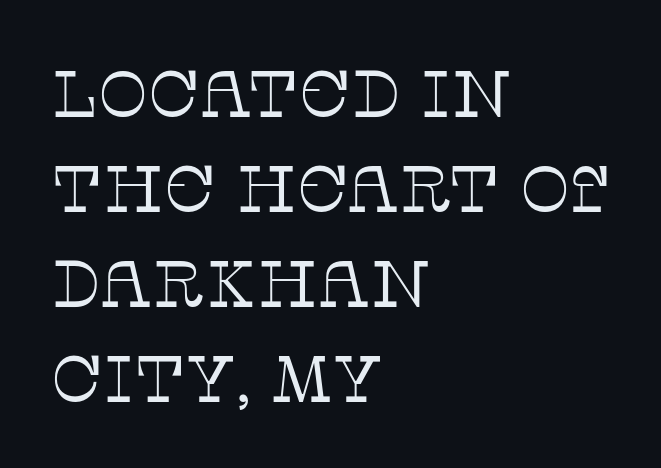
{"serif": "yes", "italic": "no", "bold": "no", "weight": "thin", "width": "normal", "stroke_contrast": "low", "x_height": "large", "monospaced": "no", "underline": "no", "align": "left", "line_spacing": "normal", "line_spacing_ratio": 1.44, "letter_spacing": "normal", "letter_spacing_em": 0.0, "glyph_px": 66}
